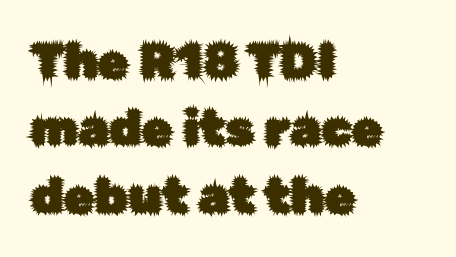
{"serif": "no", "italic": "no", "width": "normal", "stroke_contrast": "low", "x_height": "medium", "monospaced": "no", "underline": "no", "align": "left", "line_spacing": "normal", "line_spacing_ratio": 1.35, "letter_spacing": "normal", "letter_spacing_em": 0.0, "glyph_px": 50}
